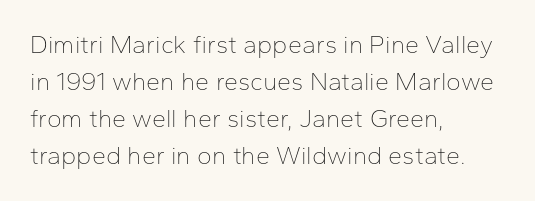
A typesetter would call this leading conventional body-copy spacing. Descender tails drop into unmarked territory. Visually the block forms a straight wall on the left and a jagged coastline on the right. Do the letters lean? They stand straight.
